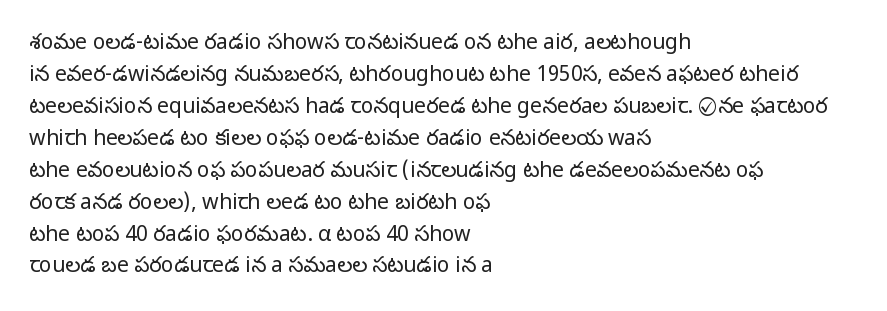
Q: Is the text bold? A: No.
Q: Is the text italic (slanted)? A: No, it is upright.
Q: Is the text underlined? A: No.
Q: How is the paragraph aligned? A: Left-aligned.
Q: Is the spacing between letters normal or unusually wide? A: Normal.
Q: Is the spacing between lines tight, normal or loose? A: Normal.
